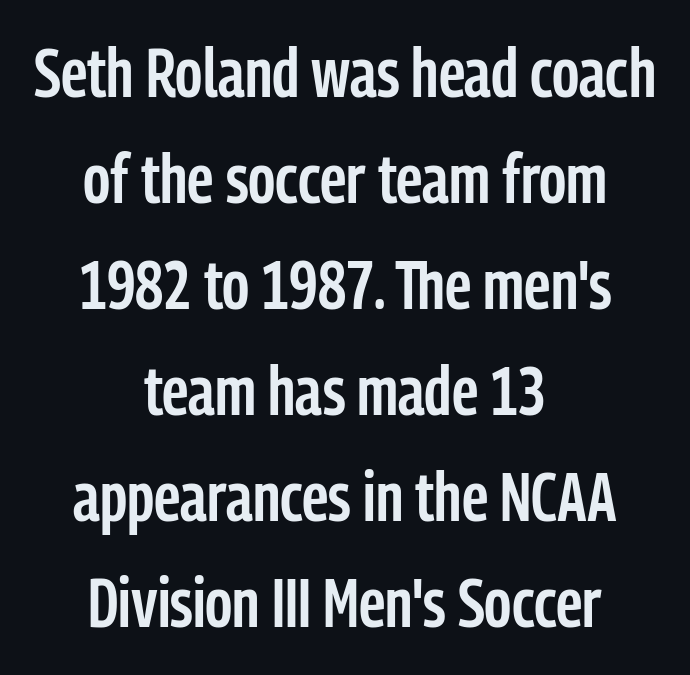
The image shows 68 px semibold, condensed sans-serif type, upright; set centered, normal line spacing (1.56x), normal letter spacing, not underlined; low stroke contrast and a medium x-height.
